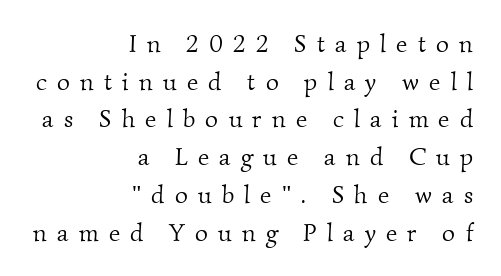
The image shows 25 px text type; set right-aligned, normal line spacing (1.51x), unusually wide letter spacing (+0.41 em), not underlined.
